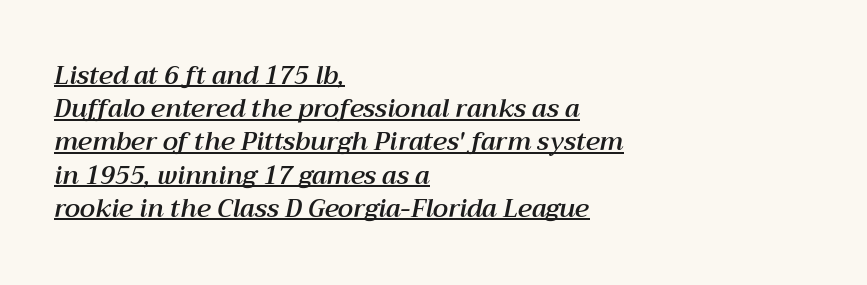
{"italic": "yes", "lean": "right", "slant_degrees": 12, "underline": "yes", "align": "left", "line_spacing": "normal", "line_spacing_ratio": 1.33, "letter_spacing": "normal", "letter_spacing_em": 0.0, "glyph_px": 25}
